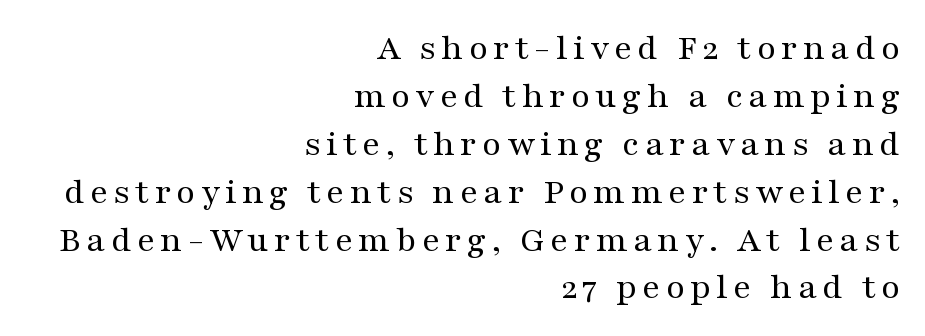
Q: Is the text bold? A: No.
Q: Is the text italic (slanted)? A: No, it is upright.
Q: Is the typeface a serif or a sans-serif typeface? A: Serif.
Q: Is the text underlined? A: No.
Q: How is the paragraph aligned? A: Right-aligned.
Q: Is the spacing between lines tight, normal or loose? A: Normal.
Q: Width (condensed, normal, or wide)? A: Wide.
Q: Stroke contrast? A: Medium.
Q: x-height? A: Medium.
Q: Monospaced? A: No.
